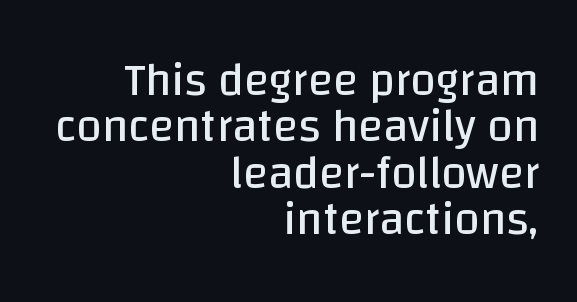
Q: Is the text bold? A: No.
Q: Is the text italic (slanted)? A: No, it is upright.
Q: Is the typeface a serif or a sans-serif typeface? A: Sans-serif.
Q: Is the text underlined? A: No.
Q: How is the paragraph aligned? A: Right-aligned.
Q: Is the spacing between letters normal or unusually wide? A: Normal.
Q: Is the spacing between lines tight, normal or loose? A: Tight.
Q: Width (condensed, normal, or wide)? A: Normal.
Q: Stroke contrast? A: Low.
Q: x-height? A: Large.
Q: Monospaced? A: No.
